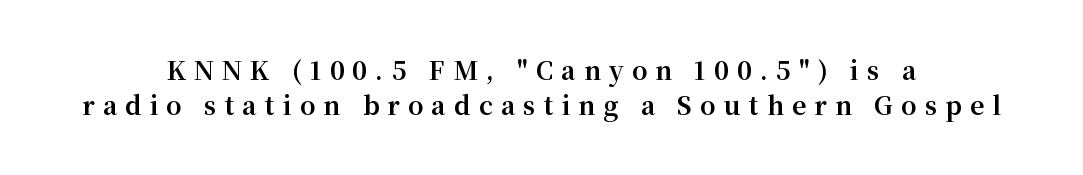
{"italic": "no", "bold": "yes", "underline": "no", "align": "center", "line_spacing": "normal", "line_spacing_ratio": 1.42, "letter_spacing": "wide", "letter_spacing_em": 0.32, "glyph_px": 25}
